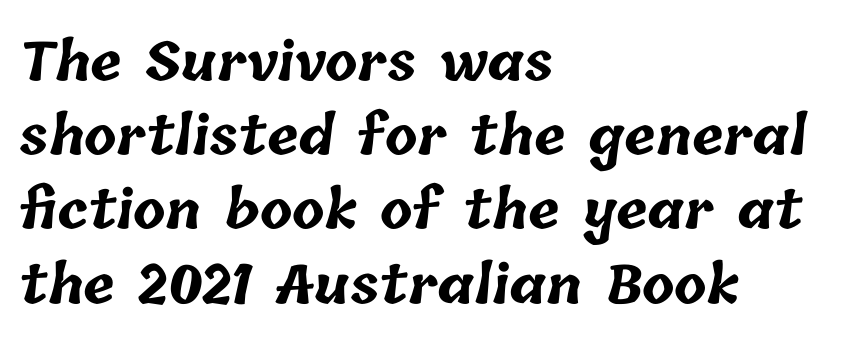
The image shows 53 px bold type; set left-aligned, normal line spacing (1.4x), normal letter spacing, not underlined; low stroke contrast and a medium x-height.
